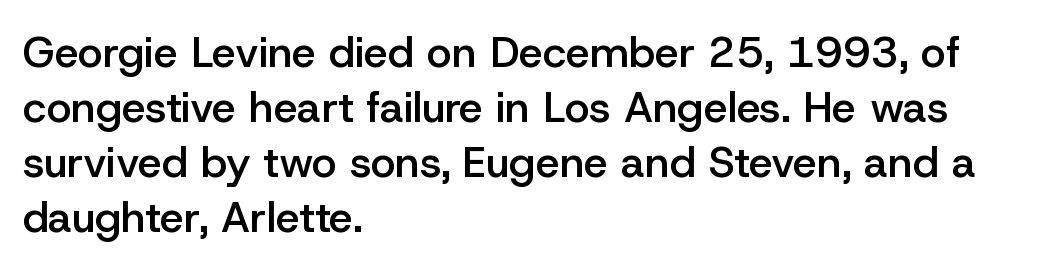
{"serif": "no", "italic": "no", "bold": "semi", "weight": "semibold", "width": "normal", "stroke_contrast": "low", "x_height": "medium", "monospaced": "no", "underline": "no", "align": "left", "line_spacing": "normal", "line_spacing_ratio": 1.28, "letter_spacing": "normal", "letter_spacing_em": 0.0, "glyph_px": 43}
